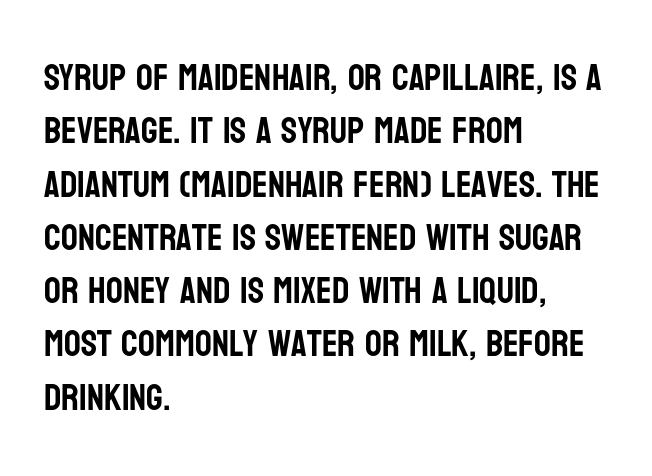
The words here are not underlined. Proportional: the letters do not fall into vertical columns. Typeset ragged right — the left edge is the straight one. A typesetter would call this zero additional tracking. If you measured baseline to baseline, you'd find a middling distance. You can tell from the bare stems that sans-serif type was used.
